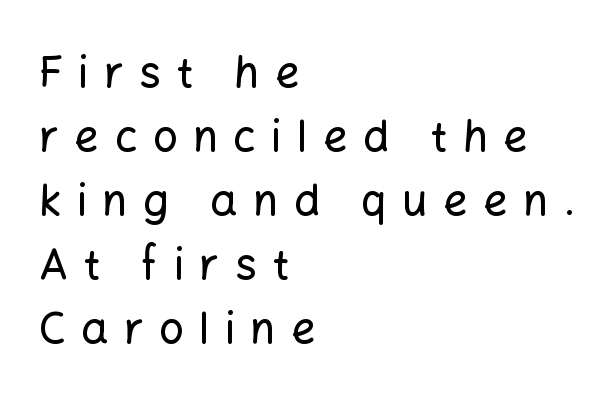
{"serif": "no", "italic": "no", "width": "normal", "stroke_contrast": "low", "x_height": "medium", "monospaced": "no", "underline": "no", "align": "left", "line_spacing": "normal", "line_spacing_ratio": 1.49, "letter_spacing": "wide", "letter_spacing_em": 0.36, "glyph_px": 43}
